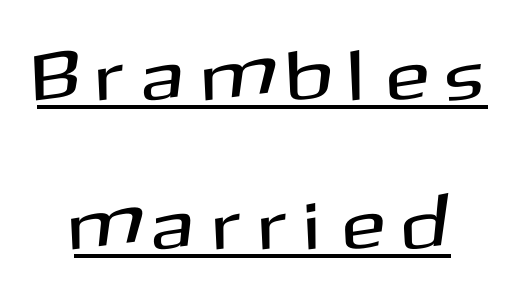
Q: Is the text italic (slanted)? A: No, it is upright.
Q: Is the typeface a serif or a sans-serif typeface? A: Sans-serif.
Q: Is the text underlined? A: Yes.
Q: How is the paragraph aligned? A: Centered.
Q: Is the spacing between letters normal or unusually wide? A: Unusually wide.
Q: Is the spacing between lines tight, normal or loose? A: Loose.
Q: Width (condensed, normal, or wide)? A: Normal.
Q: Stroke contrast? A: Medium.
Q: x-height? A: Medium.
Q: Monospaced? A: No.
